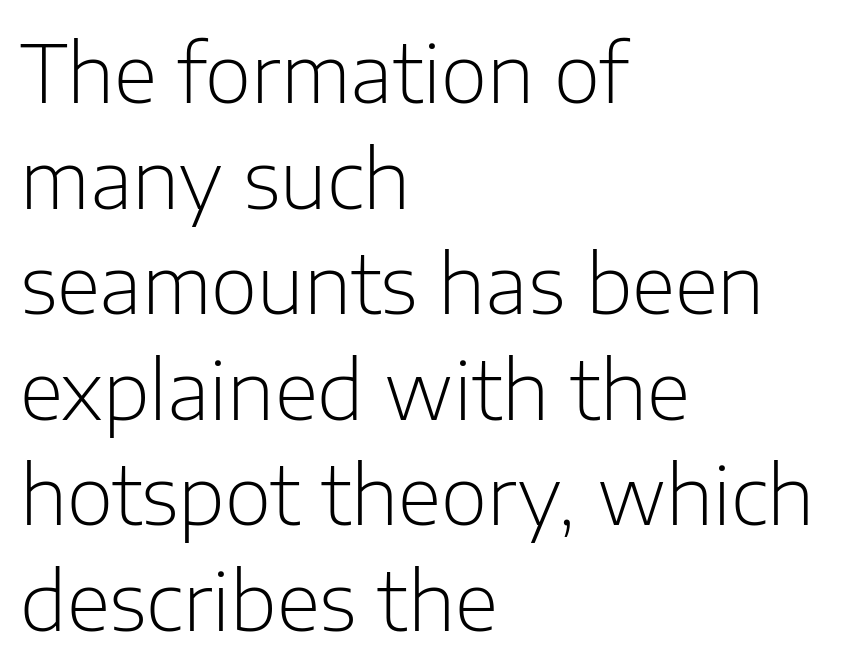
Teacher's note: observe the even left margin — that is flush-left alignment. Typographically, this falls in the sans-serif category. Only glyphs here, with clear space below each row. The lines sit at an ordinary, default distance from one another.
